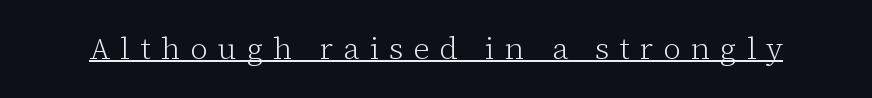
The image shows 31 px light serif type, upright; set unusually wide letter spacing (+0.32 em), underlined; low stroke contrast and a medium x-height.
